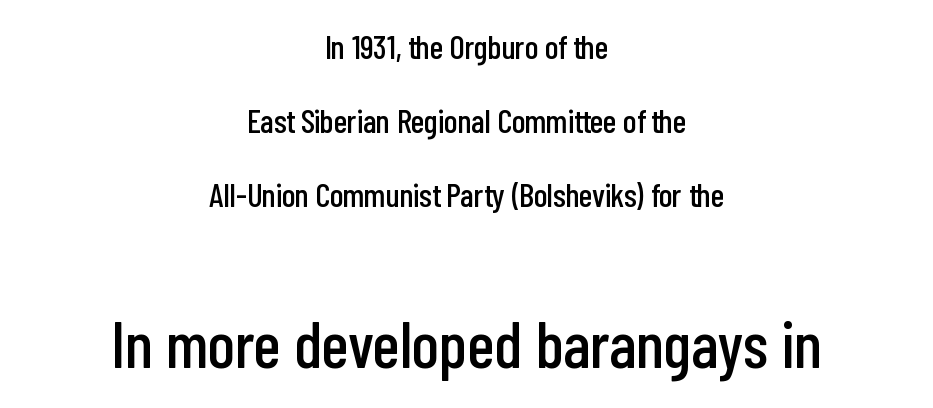
The image shows 66 px condensed sans-serif type, upright; set centered, loose line spacing (2.25x), normal letter spacing, not underlined; the second (bottom) block is 2.0x larger; low stroke contrast and a medium x-height.
